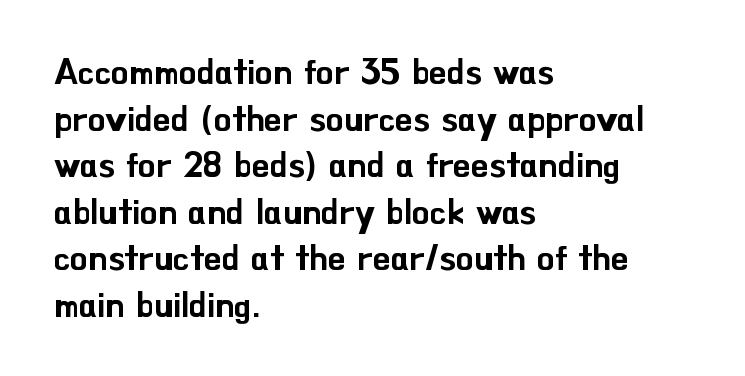
The lines are quadded left. These lines are rendered in a variable-pitch font. The lines sit at an ordinary, default distance from one another. This is the regular roman posture of the typeface.
